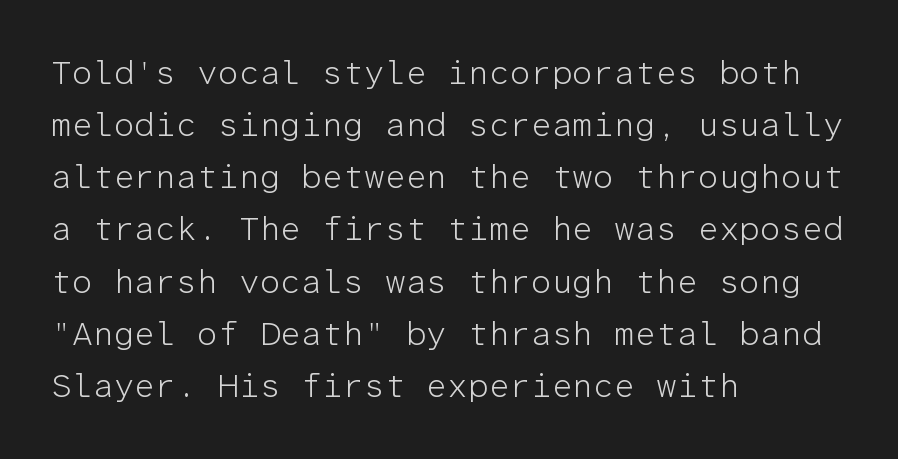
Quick note: not italic, upright. Regarding serifs, this sample does without them. Unmarked baselines from the first word to the last. The face used here is rendered with its standard letterfit. The space between consecutive lines is moderate.
